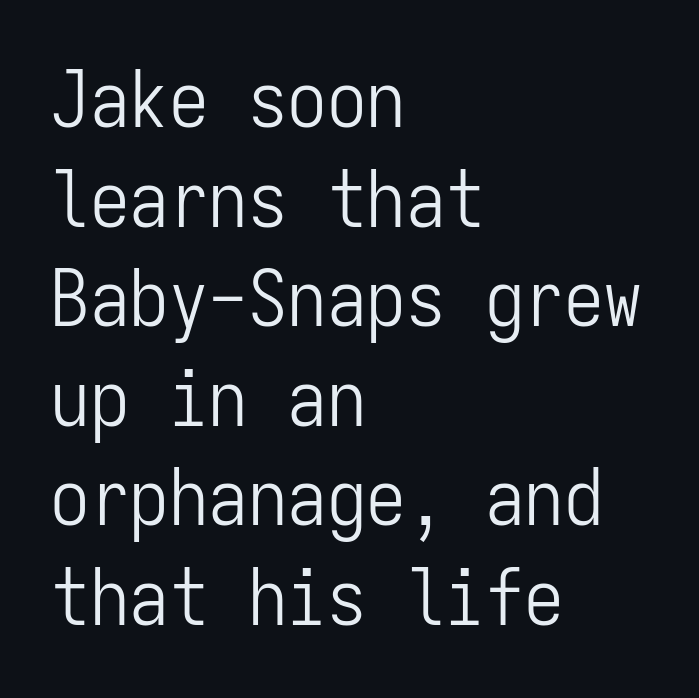
{"serif": "no", "italic": "no", "bold": "no", "weight": "light", "width": "condensed", "stroke_contrast": "low", "x_height": "medium", "monospaced": "yes", "underline": "no", "align": "left", "line_spacing": "normal", "line_spacing_ratio": 1.26, "letter_spacing": "normal", "letter_spacing_em": 0.0, "glyph_px": 79}
